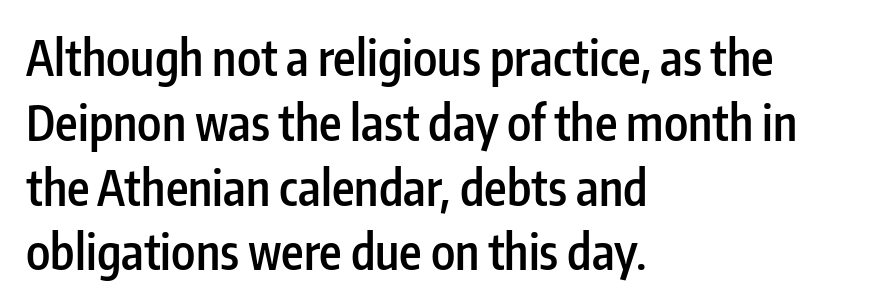
Baseline-to-baseline distance is the conventional proportion of letter height. No italicization has been applied; the sample stays upright. Emphasis by weight is partial: semibold. Where is the straight margin? On the left.
